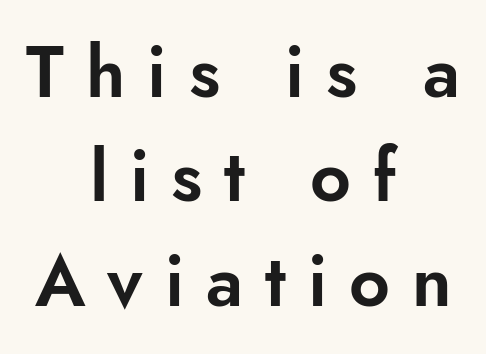
{"serif": "no", "italic": "no", "width": "normal", "stroke_contrast": "low", "x_height": "small", "monospaced": "no", "underline": "no", "align": "center", "line_spacing": "normal", "line_spacing_ratio": 1.47, "letter_spacing": "wide", "letter_spacing_em": 0.31, "glyph_px": 71}
